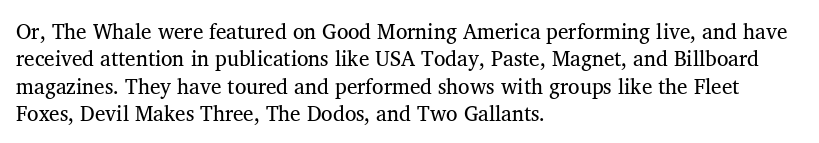
The image shows 21 px text type, upright; set left-aligned, normal line spacing (1.3x), normal letter spacing, not underlined.
